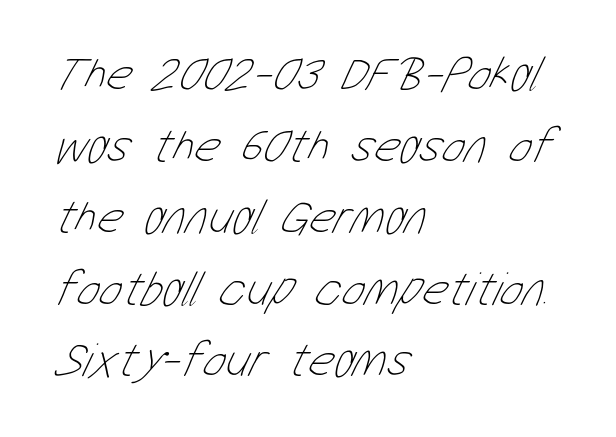
The image shows 49 px thin, condensed type; set left-aligned, normal line spacing (1.46x), normal letter spacing, not underlined; low stroke contrast and a medium x-height.
